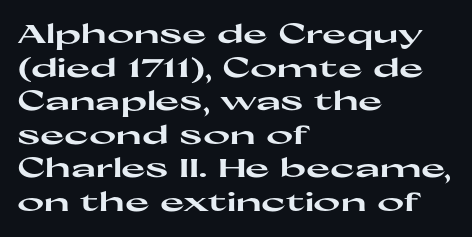
{"italic": "no", "bold": "yes", "underline": "no", "align": "left", "line_spacing": "normal", "line_spacing_ratio": 1.29, "letter_spacing": "normal", "letter_spacing_em": 0.0, "glyph_px": 26}
